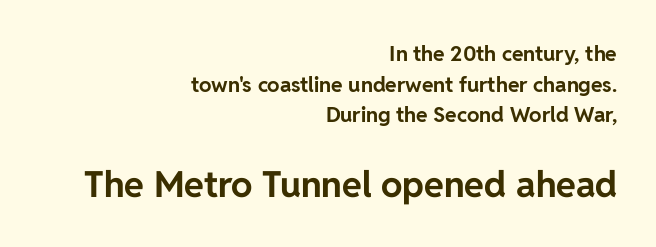
The image shows 36 px bold sans-serif type, upright; set right-aligned, normal line spacing (1.46x), normal letter spacing, not underlined; the second (bottom) block is 1.71x larger; low stroke contrast and a medium x-height.
